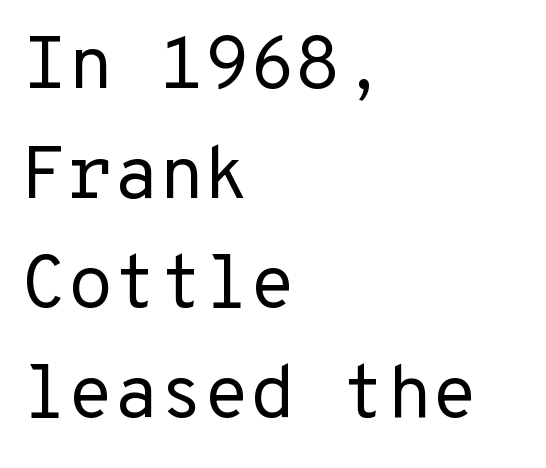
Is the letter spacing exaggerated? No — it looks like the ordinary default. A clean baseline with only descenders dipping below it. I'd call this a sans setting — the letters go barefoot. Posture: vertical. The weight tops out at a normal text grade. A typesetter would call this leading conventional body-copy spacing.
